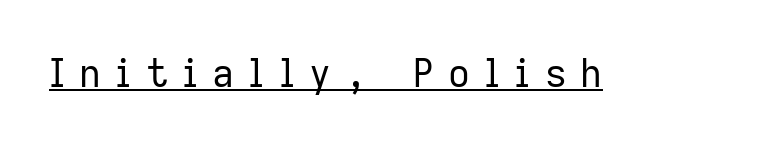
Substantial extra tracking has been applied to these lines. Here the designer chose a conventional face with non-uniform glyph widths. What kind of face is this? One without serifs — a sans. The typesetting does not lean heavy: it is not bold. The type sits square on the baseline with zero lean.
